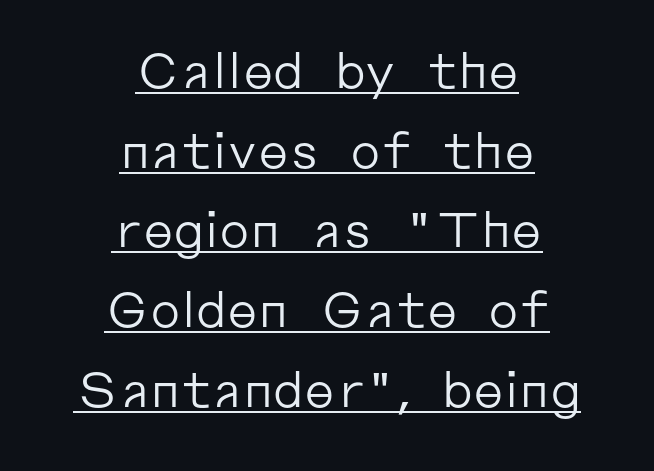
Note the varied advance widths — an 'i' is clearly narrower than an 'm'. Honestly, the row spacing looks completely unremarkable. The font sits on the lighter half of the weight spectrum, regular included. Between one letter and the next there's only the usual sliver of space.
